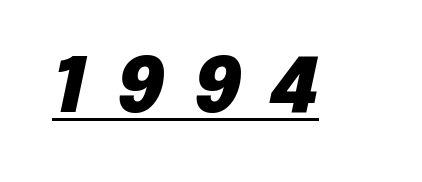
{"italic": "yes", "lean": "right", "slant_degrees": 12, "bold": "yes", "weight": "heavy", "width": "normal", "stroke_contrast": "low", "x_height": "medium", "monospaced": "no", "underline": "yes", "letter_spacing": "wide", "letter_spacing_em": 0.39, "glyph_px": 75}
